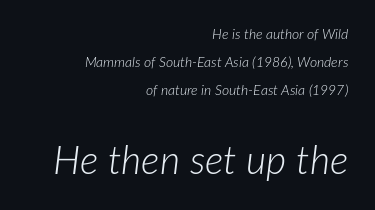
Q: Is the text bold? A: No.
Q: Is the text italic (slanted)? A: Yes, it leans right by about 7 degrees.
Q: Is the text underlined? A: No.
Q: How is the paragraph aligned? A: Right-aligned.
Q: Is the spacing between letters normal or unusually wide? A: Normal.
Q: Is the spacing between lines tight, normal or loose? A: Loose.
Q: Which block of text is set in a larger size, the first (top) or the second (bottom)? A: The second (bottom) one.
Q: Width (condensed, normal, or wide)? A: Normal.
Q: Stroke contrast? A: Low.
Q: x-height? A: Medium.
Q: Monospaced? A: No.
